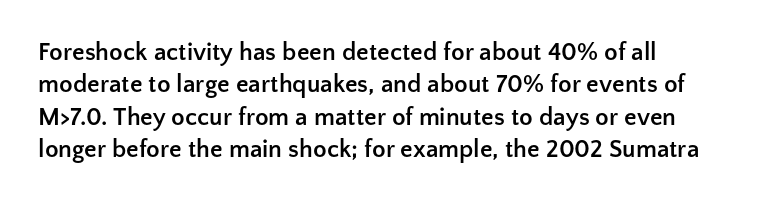
{"italic": "no", "bold": "yes", "underline": "no", "align": "left", "line_spacing": "normal", "line_spacing_ratio": 1.3, "letter_spacing": "normal", "letter_spacing_em": 0.0, "glyph_px": 25}
